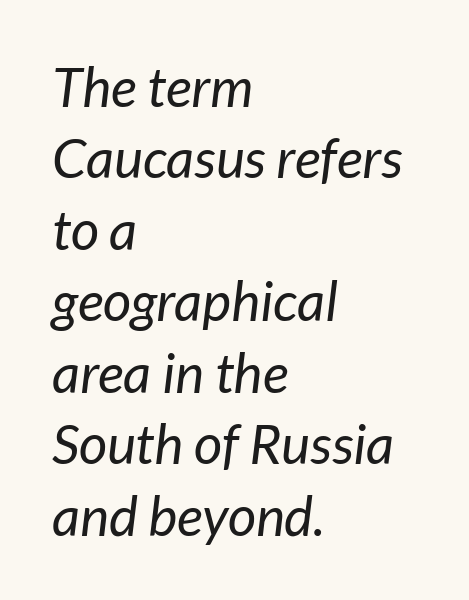
Quick note: italic. Summary of weight: not heavy and not bold. The lines are quadded left. These lines keep a tight, regular rhythm from letter to letter. Leading matches the norm, producing a regular column. Here the designer chose a conventional face with non-uniform glyph widths.
